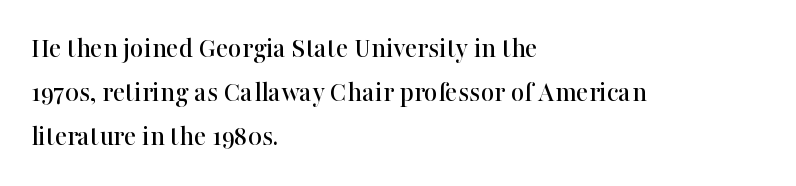
The image shows 29 px serif type, upright; set left-aligned, normal line spacing (1.51x), normal letter spacing, not underlined; high stroke contrast and a medium x-height.
